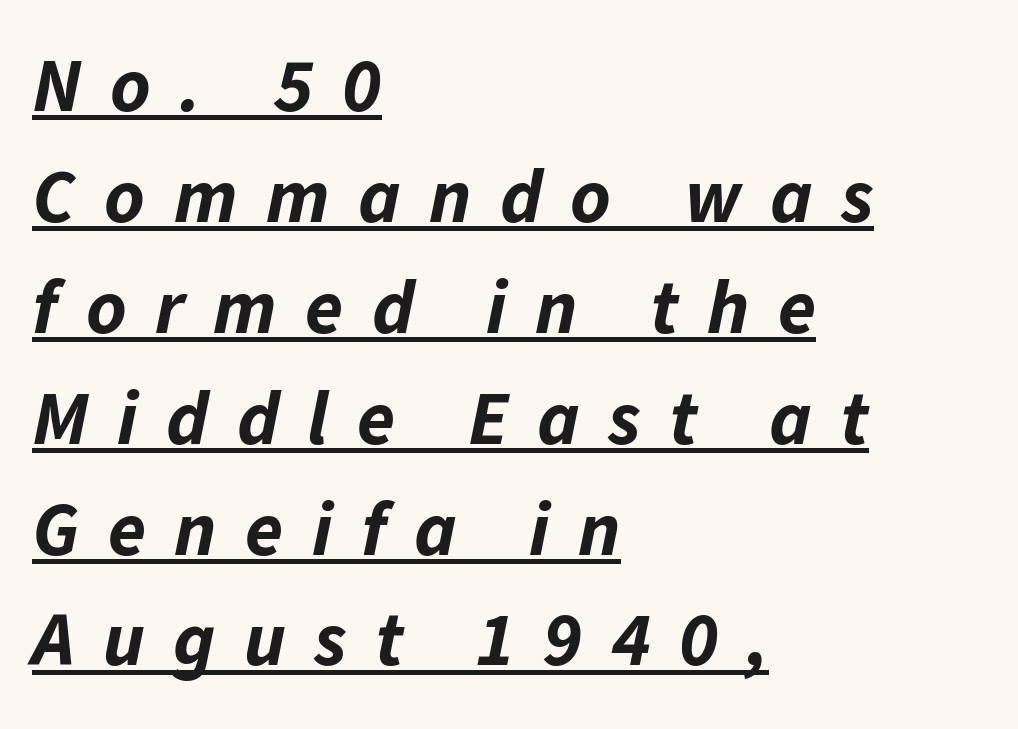
Q: Is the text bold? A: Yes.
Q: Is the text italic (slanted)? A: Yes, it leans right by about 11 degrees.
Q: Is the text underlined? A: Yes.
Q: How is the paragraph aligned? A: Left-aligned.
Q: Is the spacing between letters normal or unusually wide? A: Unusually wide.
Q: Is the spacing between lines tight, normal or loose? A: Normal.
Q: Width (condensed, normal, or wide)? A: Normal.
Q: Stroke contrast? A: Low.
Q: x-height? A: Medium.
Q: Monospaced? A: No.
